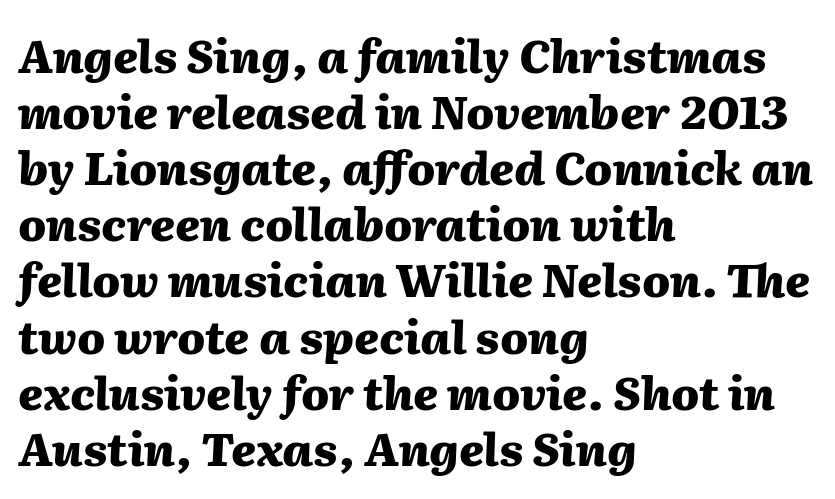
The space beneath each line is pristine and unruled. Compared with typical body copy, the letter spacing here is the same. Tall strokes in this sample are angled rather than plumb. Reading down the block, your eye returns to a fixed left position each line. Plenty of ink on the page — the face is bold.
